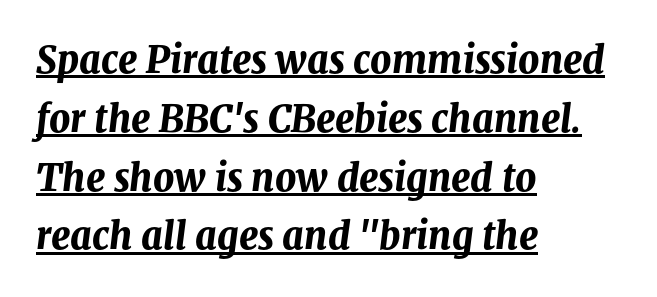
The image shows 37 px bold type, italic (leaning right); set left-aligned, normal line spacing (1.59x), normal letter spacing, underlined; medium stroke contrast and a medium x-height.
